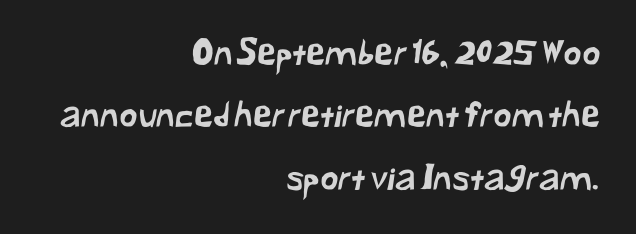
A clean baseline with only descenders dipping below it. Line endings align vertically; line beginnings do not. This sample has the flowing, uneven cadence of proportional lettering. Examine the stroke ends and you'll find no serifs.
